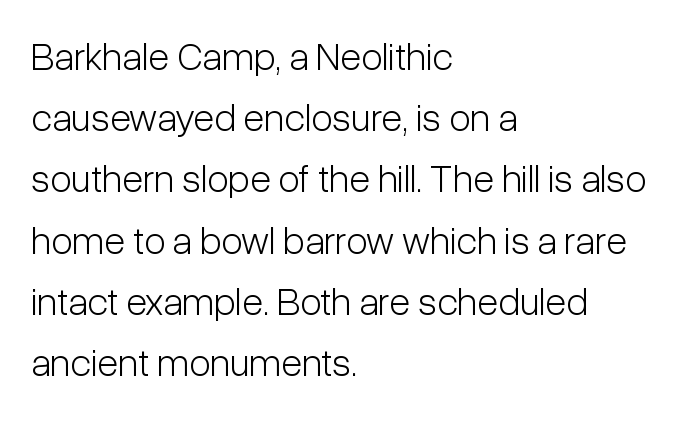
The font's upright variant was chosen for this text. Does extra space separate the letters? No, they use regular spacing. This sample is left-justified, so line endings fall wherever the words run out. No letter is thick-stroked: the sample isn't bold. This sample keeps an unexceptional amount of space between lines. Varying glyph widths throughout — classic text-font behaviour.
